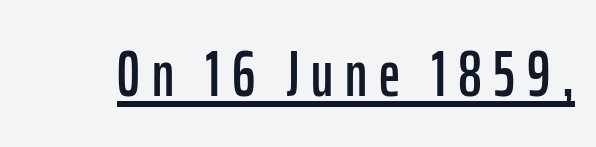
{"serif": "no", "italic": "no", "width": "condensed", "stroke_contrast": "low", "x_height": "medium", "monospaced": "no", "underline": "yes", "glyph_px": 65}
